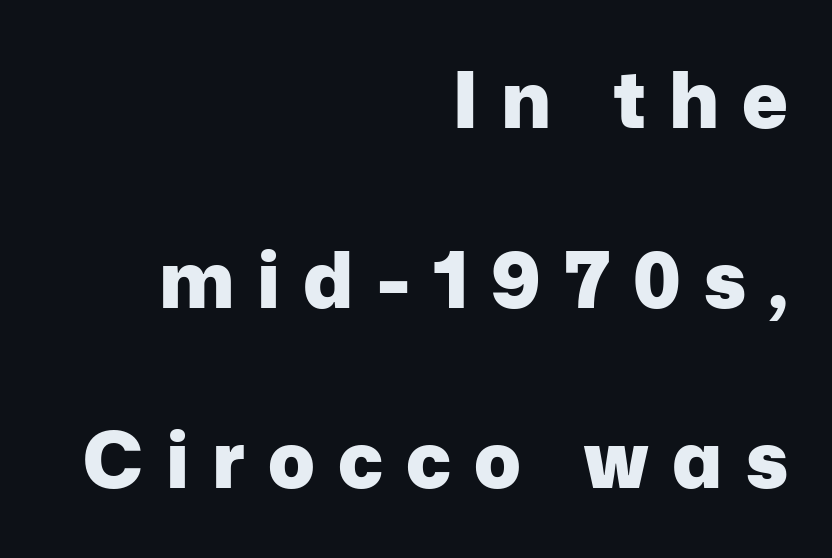
Honestly, the rows look like they've been pulled way apart. Note the varied advance widths — an 'i' is clearly narrower than an 'm'. A dark, heavy texture on the line: the type is bold. The face used here is rendered with a markedly widened letterfit. The typesetter chose a ragged-left arrangement here. The letters stand straight up with perfectly vertical stems.
